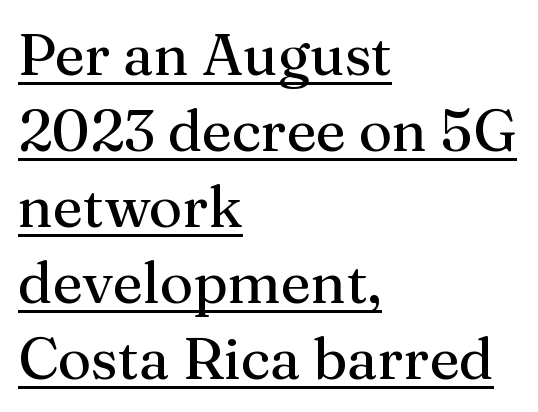
{"serif": "yes", "italic": "no", "bold": "no", "weight": "regular", "width": "normal", "stroke_contrast": "medium", "x_height": "medium", "monospaced": "no", "underline": "yes", "align": "left", "line_spacing": "normal", "line_spacing_ratio": 1.31, "letter_spacing": "normal", "letter_spacing_em": 0.0, "glyph_px": 58}
